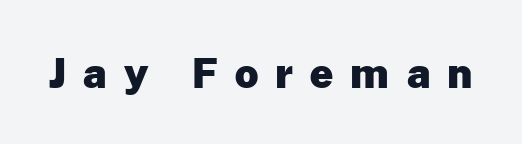
{"serif": "no", "italic": "no", "bold": "yes", "weight": "heavy", "width": "normal", "stroke_contrast": "low", "x_height": "medium", "monospaced": "no", "underline": "no", "letter_spacing": "wide", "letter_spacing_em": 0.42, "glyph_px": 41}
